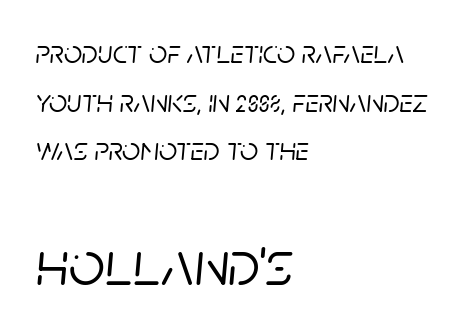
Q: Is the text italic (slanted)? A: Yes, it leans right by about 5 degrees.
Q: Is the text underlined? A: No.
Q: How is the paragraph aligned? A: Left-aligned.
Q: Is the spacing between letters normal or unusually wide? A: Normal.
Q: Is the spacing between lines tight, normal or loose? A: Normal.
Q: Which block of text is set in a larger size, the first (top) or the second (bottom)? A: The second (bottom) one.
Q: Width (condensed, normal, or wide)? A: Normal.
Q: Stroke contrast? A: Low.
Q: x-height? A: Large.
Q: Monospaced? A: No.
